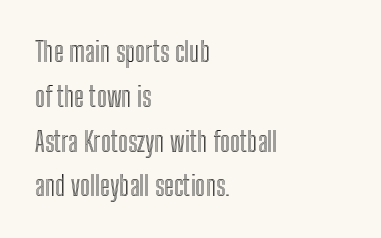
The specimen reads as upright at a glance. Words float on clear page, feet unadorned. Leftover space on each line is placed entirely after the last word. What stands out about the letter spacing? Nothing — it is the standard amount. The designer left line spacing at the default.
